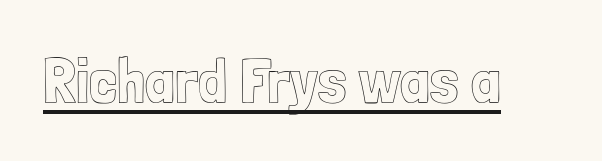
The image shows 63 px condensed type, upright; set normal letter spacing, underlined; a medium x-height.
